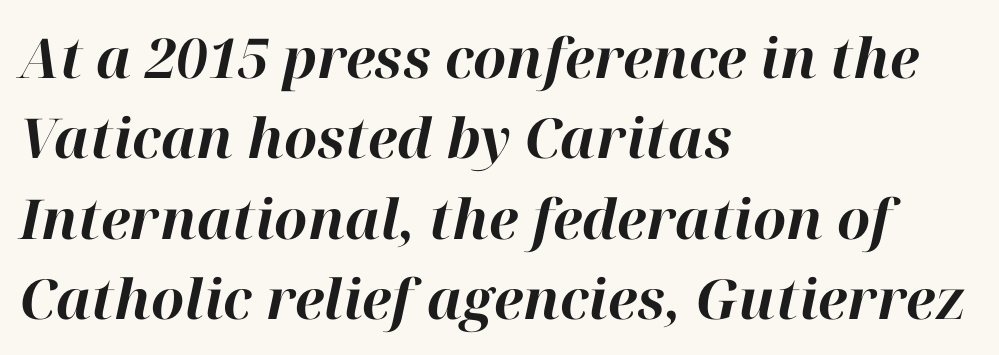
Is there much room between lines? A standard amount, neither cramped nor airy. The glyphs are unaccompanied by any horizontal stroke below them. This sample uses an oblique cut, with every glyph tilted off the vertical. Weight: bold. Each line starts at the same left margin while the right side varies.
